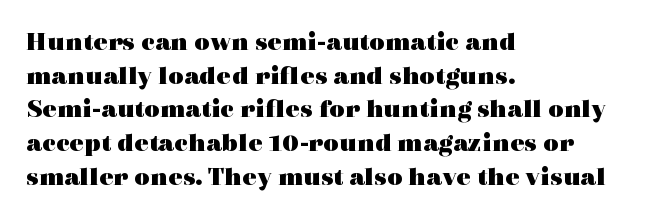
The image shows 27 px bold type, upright; set left-aligned, normal line spacing (1.25x), normal letter spacing, not underlined.
